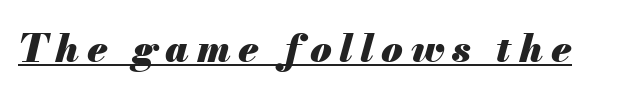
The image shows 39 px heavy type, italic (leaning right); set unusually wide letter spacing (+0.2 em), underlined; medium stroke contrast and a small x-height.
